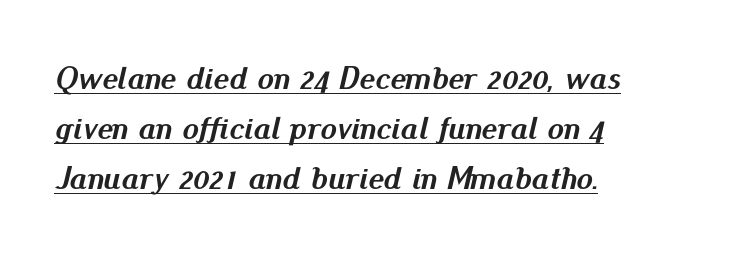
{"italic": "yes", "lean": "right", "slant_degrees": 13, "bold": "yes", "weight": "semibold", "width": "normal", "stroke_contrast": "medium", "x_height": "small", "monospaced": "no", "underline": "yes", "align": "left", "line_spacing": "normal", "line_spacing_ratio": 1.52, "letter_spacing": "normal", "letter_spacing_em": 0.0, "glyph_px": 33}
